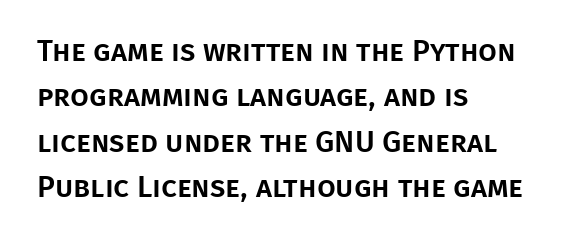
Q: Is the text italic (slanted)? A: No, it is upright.
Q: Is the typeface a serif or a sans-serif typeface? A: Sans-serif.
Q: Is the text underlined? A: No.
Q: How is the paragraph aligned? A: Left-aligned.
Q: Is the spacing between letters normal or unusually wide? A: Normal.
Q: Is the spacing between lines tight, normal or loose? A: Normal.
Q: Width (condensed, normal, or wide)? A: Normal.
Q: Stroke contrast? A: Low.
Q: x-height? A: Large.
Q: Monospaced? A: No.
